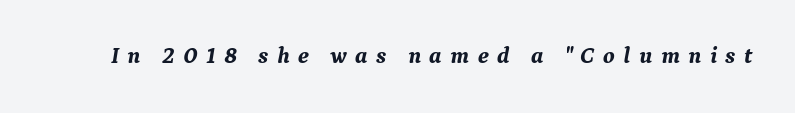
Q: Is the text bold? A: Yes.
Q: Is the text italic (slanted)? A: Yes, it leans right by about 9 degrees.
Q: Is the text underlined? A: No.
Q: Is the spacing between letters normal or unusually wide? A: Unusually wide.
